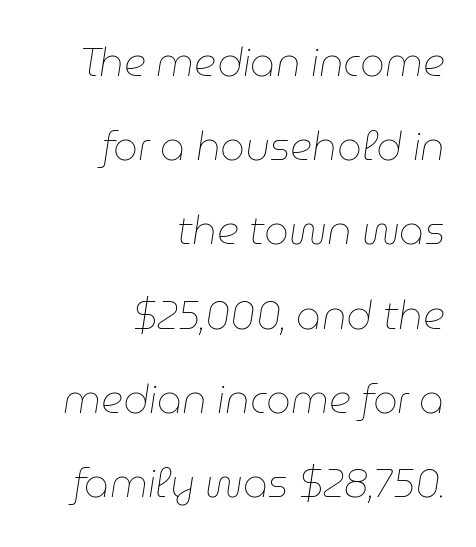
The image shows 39 px thin type, italic (leaning right); set right-aligned, loose line spacing (2.16x), normal letter spacing, not underlined; low stroke contrast and a medium x-height.
